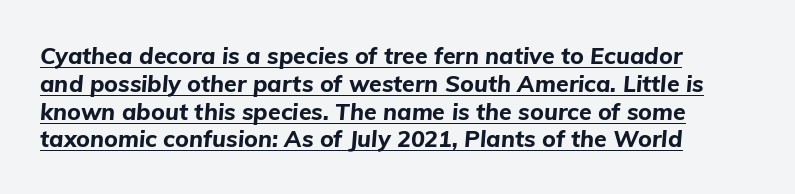
{"italic": "yes", "lean": "right", "slant_degrees": 5, "bold": "yes", "underline": "yes", "align": "left", "line_spacing_ratio": 1.21, "letter_spacing": "normal", "letter_spacing_em": 0.0, "glyph_px": 23}
